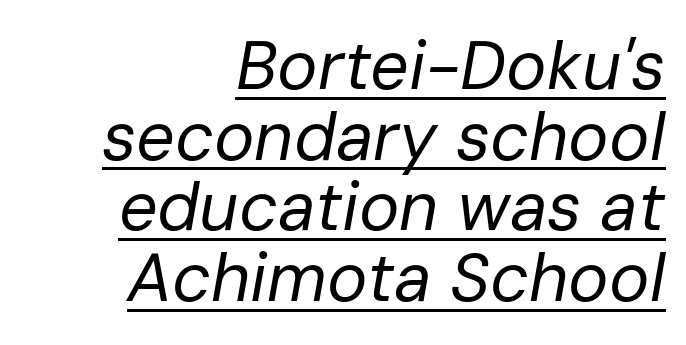
This sample trades vertical openness for compactness between lines. Stems and bowls with no extra thickness — not bold. Alignment: flush right. The face used here has a pronounced slope to its letters. A continuous stroke trails under the words, as in a hyperlink. Looks like regular typesetting: each glyph gets only the width it needs.
